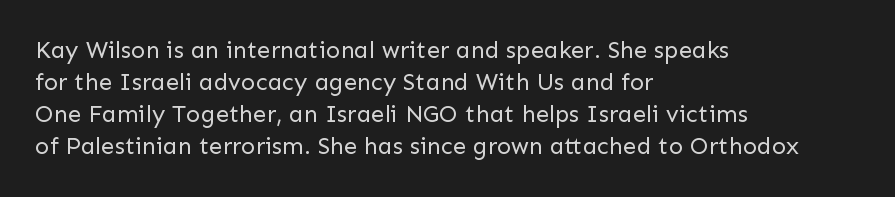
Q: Is the text bold? A: No.
Q: Is the text italic (slanted)? A: No, it is upright.
Q: Is the text underlined? A: No.
Q: How is the paragraph aligned? A: Left-aligned.
Q: Is the spacing between letters normal or unusually wide? A: Normal.
Q: Is the spacing between lines tight, normal or loose? A: Normal.
